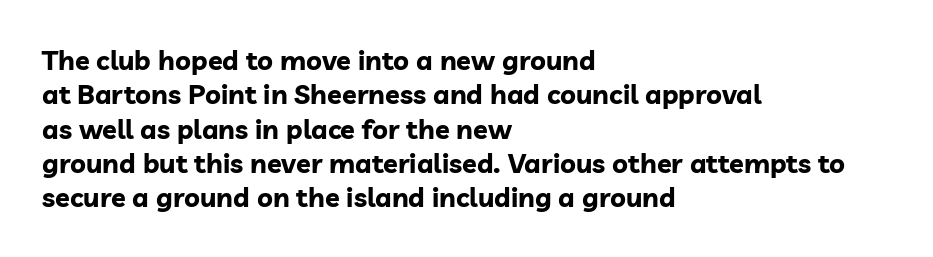
{"italic": "no", "bold": "yes", "underline": "no", "align": "left", "line_spacing": "normal", "line_spacing_ratio": 1.27, "letter_spacing": "normal", "letter_spacing_em": 0.0, "glyph_px": 27}
